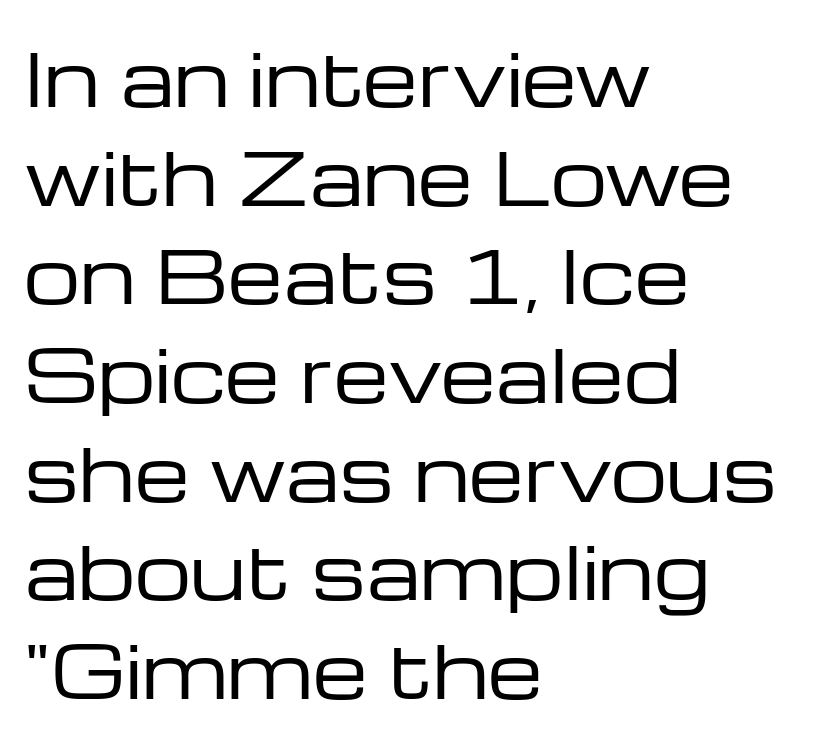
The image shows 71 px regular-weight, wide sans-serif type, upright; set left-aligned, normal line spacing (1.39x), normal letter spacing, not underlined; low stroke contrast and a medium x-height.
